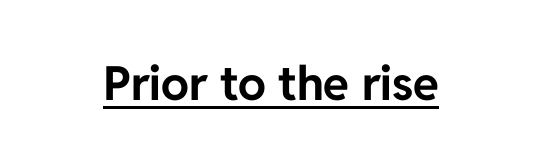
{"serif": "no", "italic": "no", "bold": "yes", "weight": "bold", "width": "normal", "stroke_contrast": "low", "x_height": "medium", "monospaced": "no", "underline": "yes", "letter_spacing": "normal", "letter_spacing_em": 0.0, "glyph_px": 47}
